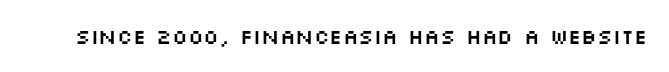
Every character sits straight up, as roman type does. The string is rendered with underlining switched off. Students, note that the glyphs here touch the page at normal intervals.
